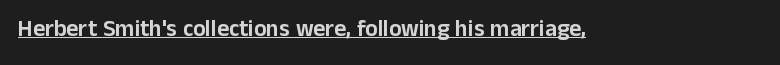
Q: Is the text italic (slanted)? A: No, it is upright.
Q: Is the text underlined? A: Yes.
Q: Is the spacing between letters normal or unusually wide? A: Normal.
